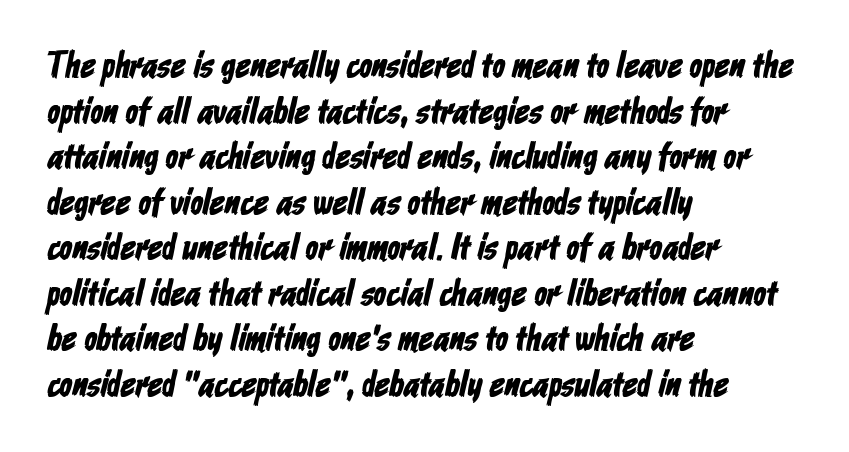
The image shows 37 px condensed sans-serif type; set left-aligned, line spacing 1.23x, normal letter spacing, not underlined; low stroke contrast and a medium x-height.
